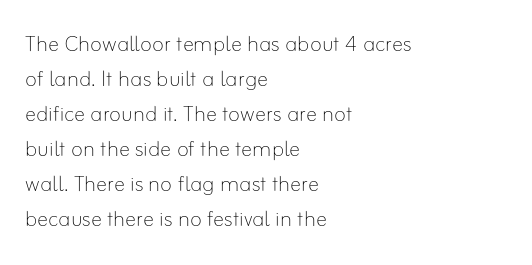
This sample keeps an unexceptional amount of space between lines. Do the characters align in a grid? No, the font is proportional. The string is rendered with underlining switched off. Glyph-to-glyph distance matches everyday printed text. Rendered with straight, roman letterforms. Layout note: lines flush left.
